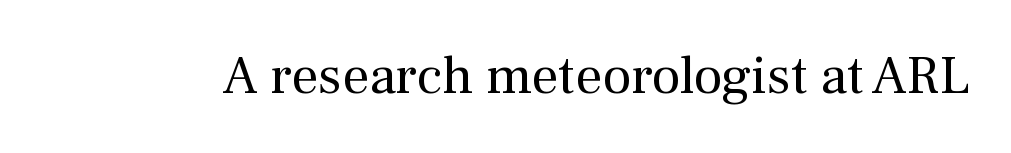
{"serif": "yes", "italic": "no", "bold": "no", "weight": "regular", "width": "normal", "stroke_contrast": "medium", "x_height": "medium", "monospaced": "no", "underline": "no", "letter_spacing": "normal", "letter_spacing_em": 0.0, "glyph_px": 54}
